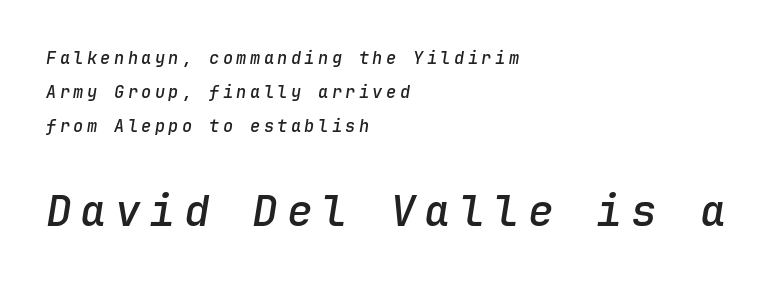
The strip under each line holds only bare page. Here the glyphs are tracked loosely, breaking word shapes into spaced letters. The following chunk of copy outweighs the initial chunk in type size. Is this a fixed-width face? Yes — each glyph sits in an identical cell. Notice the strokes are somewhat thickened but not fully heavy: this is a semibold. The axis of the letterforms is tilted away from vertical.
